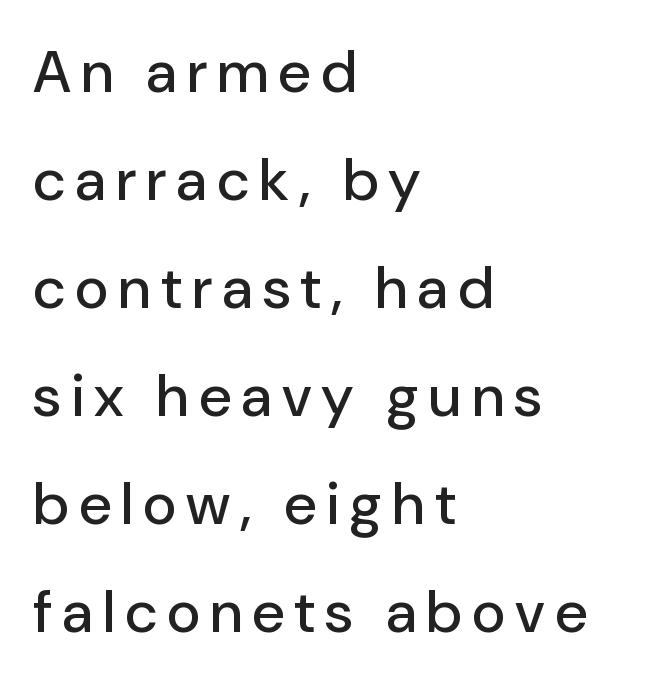
{"serif": "no", "italic": "no", "width": "normal", "stroke_contrast": "low", "x_height": "medium", "monospaced": "no", "underline": "no", "align": "left", "line_spacing_ratio": 1.83, "glyph_px": 59}
